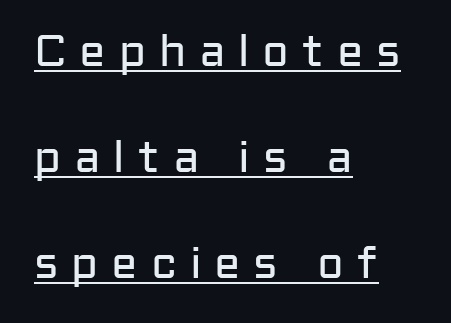
Q: Is the text bold? A: No.
Q: Is the text italic (slanted)? A: No, it is upright.
Q: Is the typeface a serif or a sans-serif typeface? A: Sans-serif.
Q: Is the text underlined? A: Yes.
Q: How is the paragraph aligned? A: Left-aligned.
Q: Is the spacing between letters normal or unusually wide? A: Unusually wide.
Q: Is the spacing between lines tight, normal or loose? A: Loose.
Q: Width (condensed, normal, or wide)? A: Normal.
Q: Stroke contrast? A: Low.
Q: x-height? A: Medium.
Q: Monospaced? A: No.
